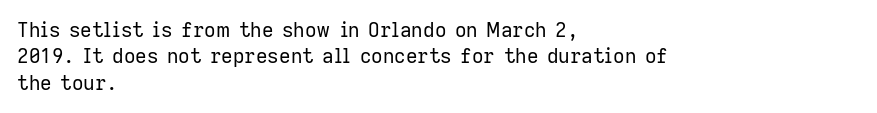
{"italic": "no", "bold": "no", "underline": "no", "align": "left", "line_spacing": "normal", "line_spacing_ratio": 1.32, "letter_spacing": "normal", "letter_spacing_em": 0.0, "glyph_px": 20}
